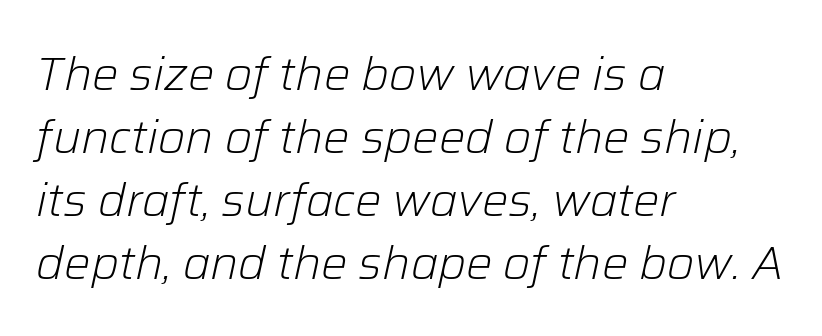
Q: Is the text bold? A: No.
Q: Is the text italic (slanted)? A: Yes, it leans right by about 12 degrees.
Q: Is the text underlined? A: No.
Q: How is the paragraph aligned? A: Left-aligned.
Q: Is the spacing between letters normal or unusually wide? A: Normal.
Q: Is the spacing between lines tight, normal or loose? A: Normal.
Q: Width (condensed, normal, or wide)? A: Normal.
Q: Stroke contrast? A: Low.
Q: x-height? A: Medium.
Q: Monospaced? A: No.
